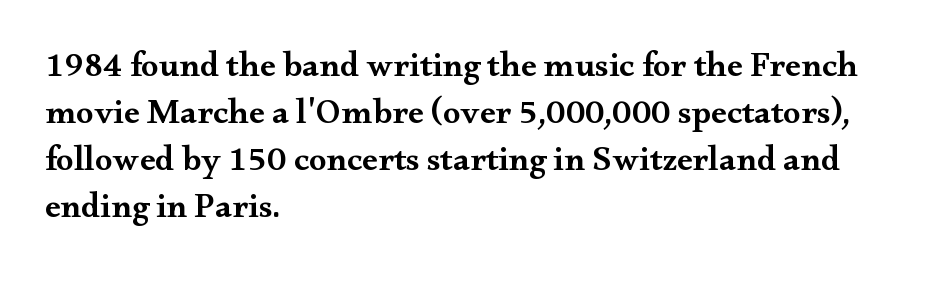
Each letter keeps its own natural width here, so spacing adapts to shape. The designer left line spacing at the default. Letter spacing: default. Look at the stroke-to-counter ratio: somewhat heavy, a semibold.
